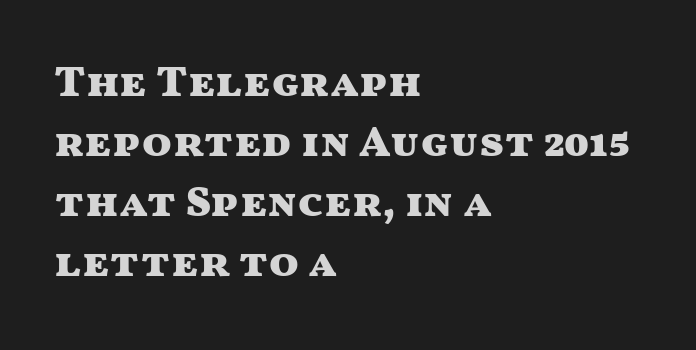
{"serif": "no", "italic": "no", "bold": "yes", "weight": "heavy", "width": "wide", "stroke_contrast": "medium", "x_height": "medium", "monospaced": "no", "underline": "no", "align": "left", "line_spacing": "normal", "line_spacing_ratio": 1.36, "letter_spacing": "normal", "letter_spacing_em": 0.0, "glyph_px": 44}
